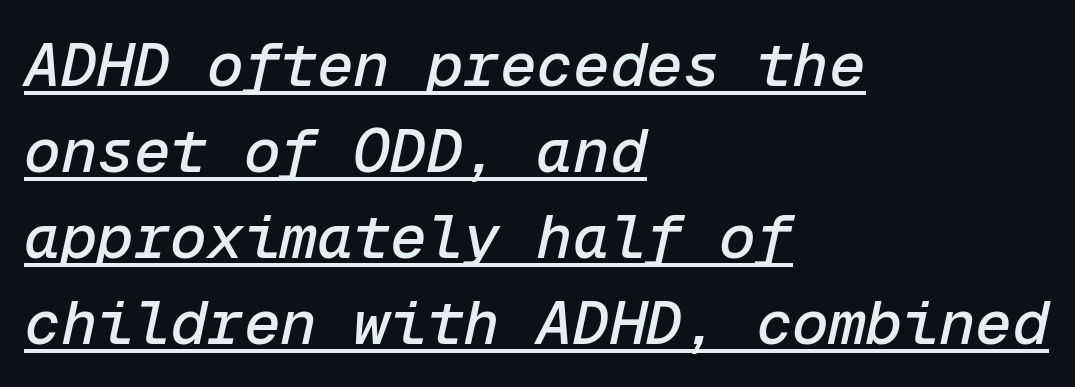
The image shows 61 px text type, italic (leaning right), monospaced; set left-aligned, normal line spacing (1.41x), normal letter spacing, underlined; low stroke contrast and a medium x-height.
